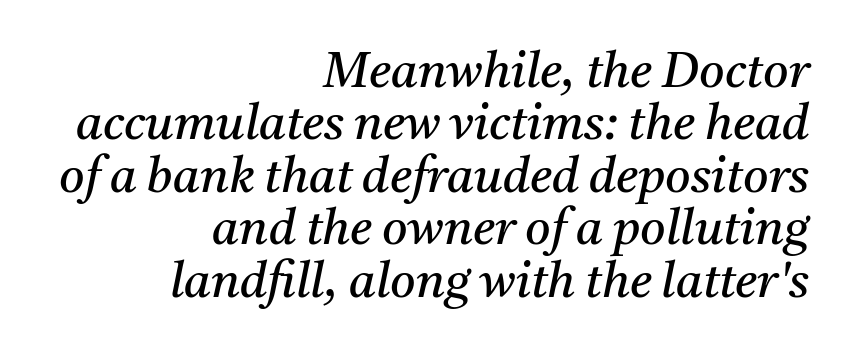
The image shows 49 px regular-weight serif type, italic (leaning right); set right-aligned, tight line spacing (1.07x), normal letter spacing, not underlined; medium stroke contrast and a medium x-height.
